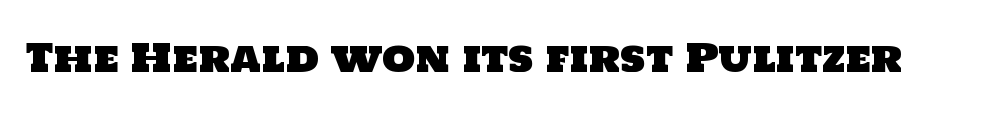
Q: Is the typeface a serif or a sans-serif typeface? A: Sans-serif.
Q: Is the text underlined? A: No.
Q: Is the spacing between letters normal or unusually wide? A: Normal.
Q: Width (condensed, normal, or wide)? A: Normal.
Q: Stroke contrast? A: Low.
Q: x-height? A: Large.
Q: Monospaced? A: No.
